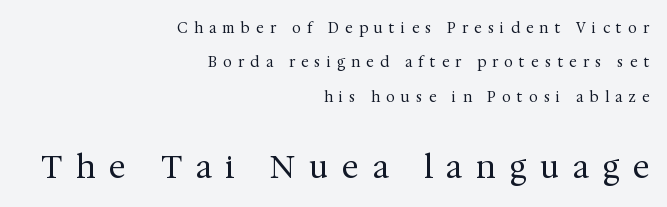
{"serif": "yes", "italic": "no", "bold": "no", "weight": "regular", "width": "normal", "stroke_contrast": "medium", "x_height": "medium", "monospaced": "no", "underline": "no", "align": "right", "line_spacing": "loose", "line_spacing_ratio": 2.46, "letter_spacing": "wide", "letter_spacing_em": 0.46, "larger_block": "second", "size_ratio": 2.21, "glyph_px": 31}
